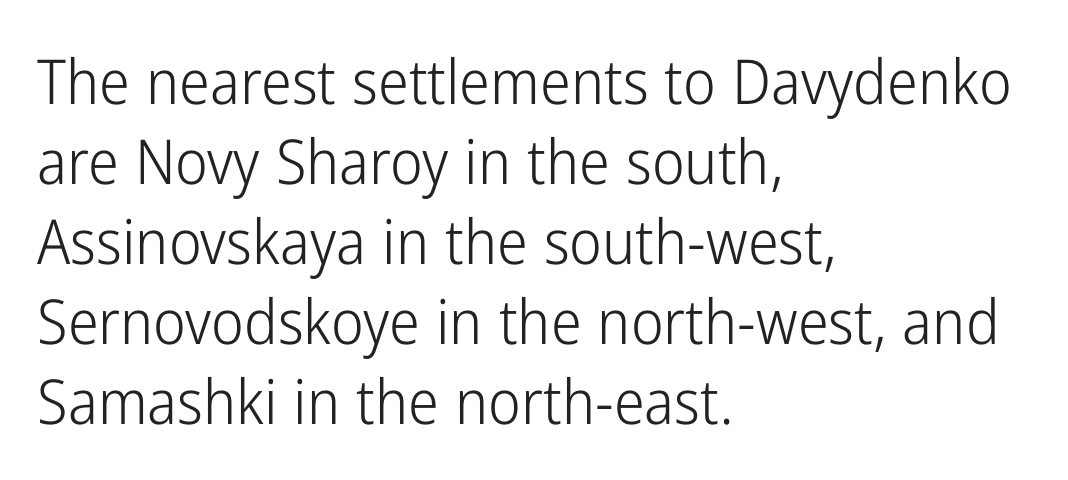
Descenders are the only things crossing below the line. Compared with a centered layout, this one pins lines to the left instead. The face used here is proportionally spaced, like ordinary book or web type. You can tell it's not italic because the verticals are truly vertical. Type style note: lacks serifs. The designer left line spacing at the default.
